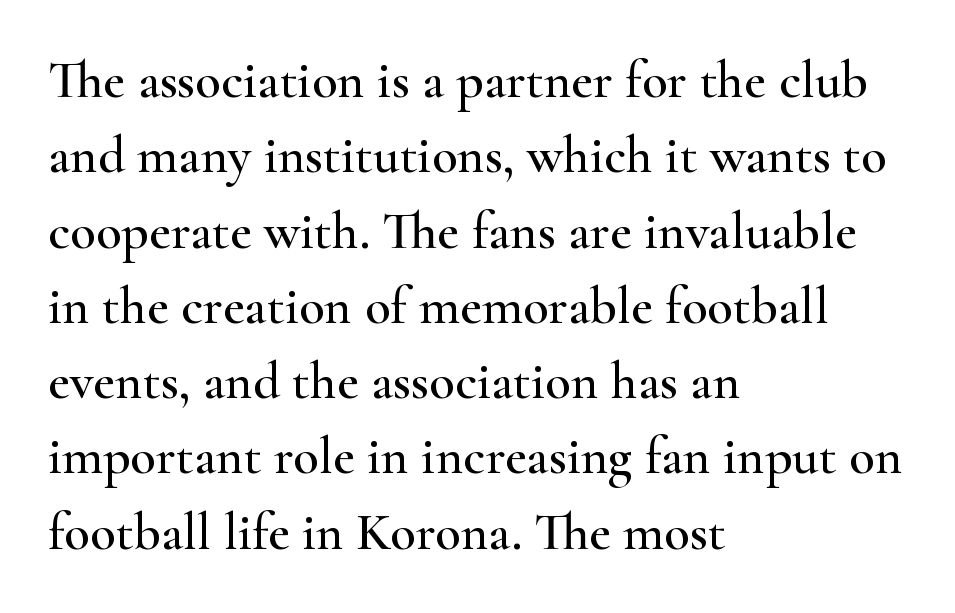
The image shows 53 px wide serif type, upright; set left-aligned, normal line spacing (1.42x), normal letter spacing, not underlined; high stroke contrast and a small x-height.
